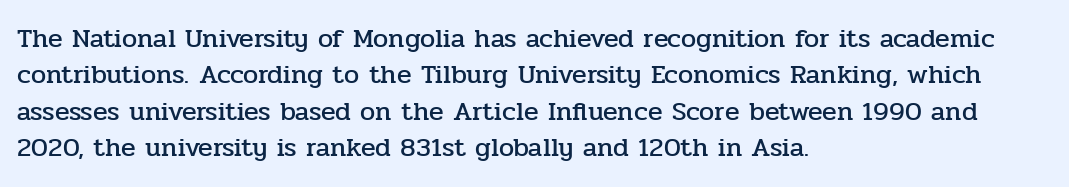
Tracking value appears to be zero — textbook default spacing. The type sits square on the baseline with zero lean. A clean baseline with only descenders dipping below it. Is the block centered? No — it sits flush against the left margin. Notice how descenders clear the ascenders below comfortably — that's standard leading.
